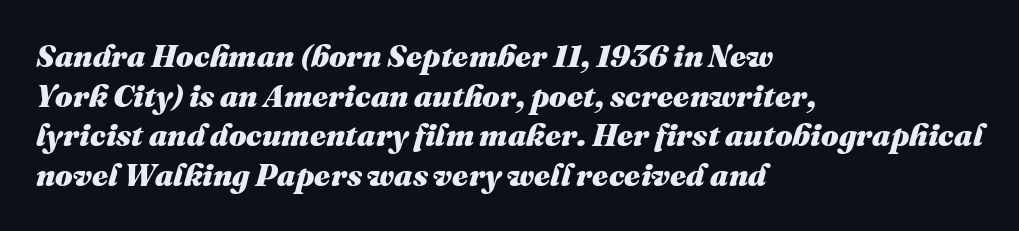
The image shows 31 px heavy type, italic (leaning right); set left-aligned, normal line spacing (1.28x), normal letter spacing, not underlined; medium stroke contrast and a medium x-height.
